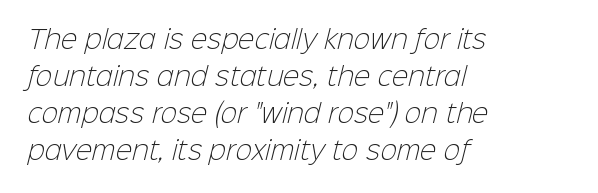
{"bold": "no", "underline": "no", "align": "left", "line_spacing": "normal", "line_spacing_ratio": 1.48, "letter_spacing": "normal", "letter_spacing_em": 0.0, "glyph_px": 25}
